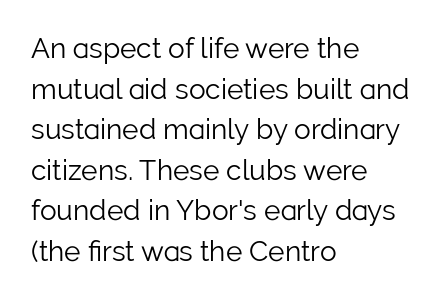
Q: Is the text bold? A: No.
Q: Is the text italic (slanted)? A: No, it is upright.
Q: Is the typeface a serif or a sans-serif typeface? A: Sans-serif.
Q: Is the text underlined? A: No.
Q: How is the paragraph aligned? A: Left-aligned.
Q: Is the spacing between letters normal or unusually wide? A: Normal.
Q: Is the spacing between lines tight, normal or loose? A: Normal.
Q: Width (condensed, normal, or wide)? A: Normal.
Q: Stroke contrast? A: Low.
Q: x-height? A: Medium.
Q: Monospaced? A: No.
